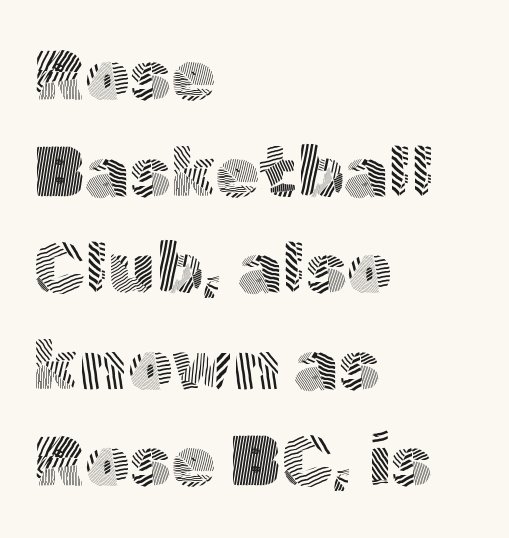
{"serif": "no", "italic": "no", "bold": "no", "weight": "light", "width": "normal", "x_height": "medium", "monospaced": "no", "underline": "no", "align": "left", "line_spacing": "normal", "line_spacing_ratio": 1.36, "letter_spacing": "normal", "letter_spacing_em": 0.0, "glyph_px": 71}
